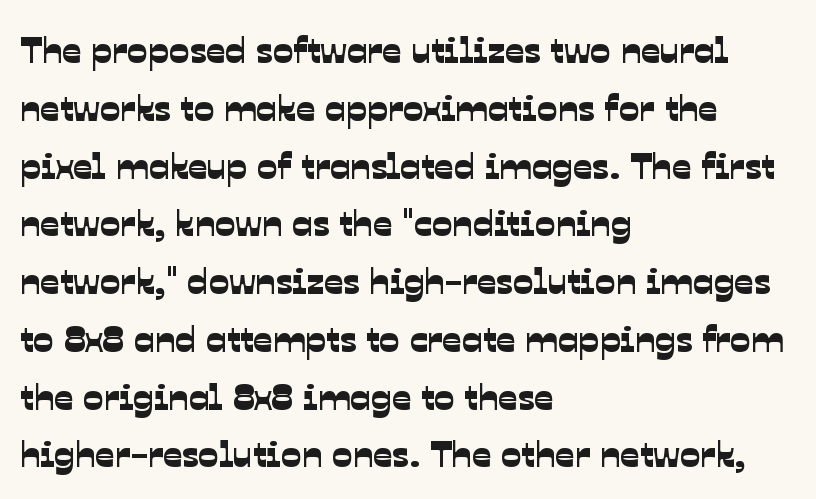
{"serif": "no", "width": "normal", "stroke_contrast": "low", "x_height": "medium", "monospaced": "no", "underline": "no", "align": "left", "line_spacing": "normal", "line_spacing_ratio": 1.52, "letter_spacing": "normal", "letter_spacing_em": 0.0, "glyph_px": 38}
